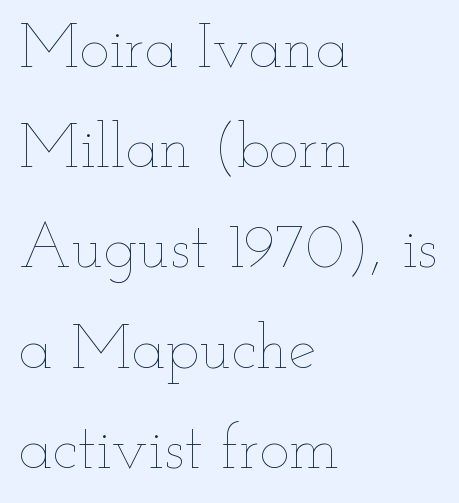
Q: Is the text bold? A: No.
Q: Is the text italic (slanted)? A: No, it is upright.
Q: Is the text underlined? A: No.
Q: How is the paragraph aligned? A: Left-aligned.
Q: Is the spacing between letters normal or unusually wide? A: Normal.
Q: Is the spacing between lines tight, normal or loose? A: Normal.
Q: Width (condensed, normal, or wide)? A: Wide.
Q: Stroke contrast? A: Low.
Q: x-height? A: Small.
Q: Monospaced? A: No.
